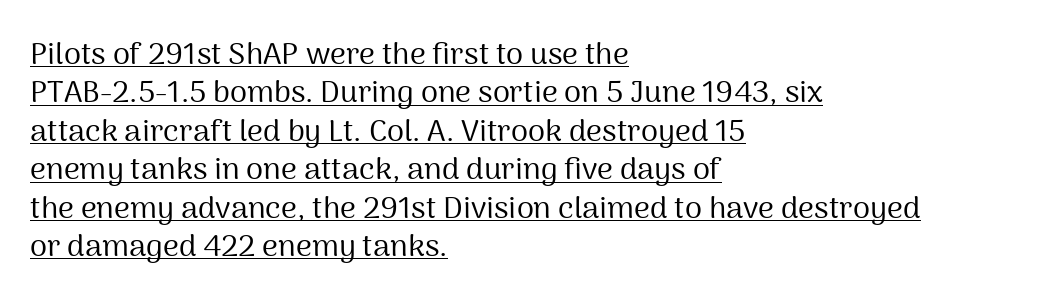
Q: Is the text bold? A: No.
Q: Is the text italic (slanted)? A: No, it is upright.
Q: Is the typeface a serif or a sans-serif typeface? A: Sans-serif.
Q: Is the text underlined? A: Yes.
Q: How is the paragraph aligned? A: Left-aligned.
Q: Is the spacing between letters normal or unusually wide? A: Normal.
Q: Width (condensed, normal, or wide)? A: Normal.
Q: Stroke contrast? A: Medium.
Q: x-height? A: Medium.
Q: Monospaced? A: No.
